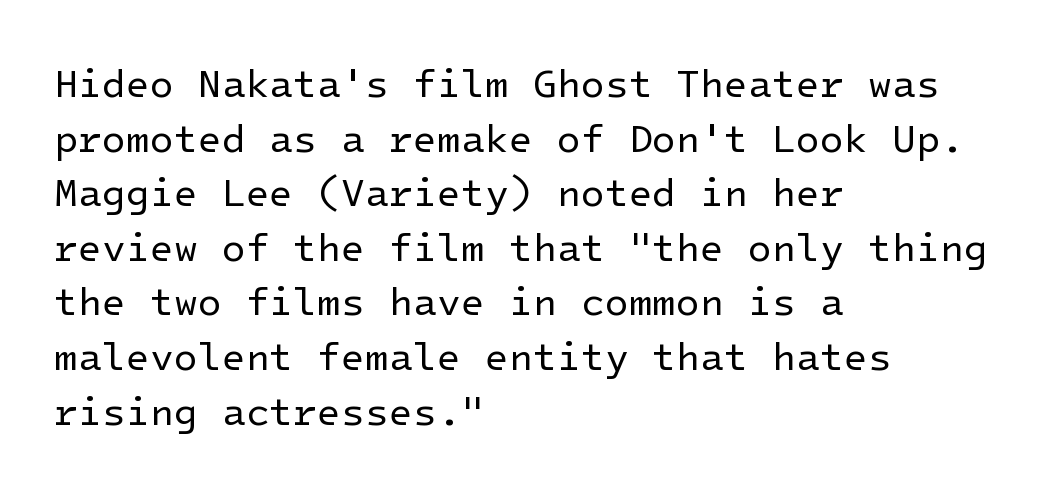
{"serif": "no", "italic": "no", "bold": "no", "weight": "regular", "width": "normal", "stroke_contrast": "low", "x_height": "medium", "underline": "no", "align": "left", "line_spacing": "normal", "line_spacing_ratio": 1.4, "letter_spacing": "normal", "letter_spacing_em": 0.0, "glyph_px": 39}
